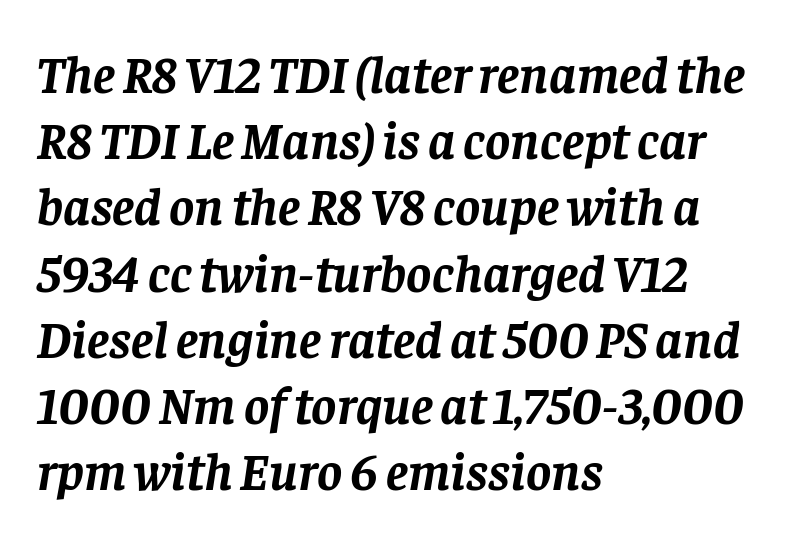
The designer left line spacing at the default. The text block is weighted toward the left margin, trailing off unevenly rightward. The face used here is seriffed, in the tradition of book romans. Bold? Absolutely — the strokes are thick and heavy.
